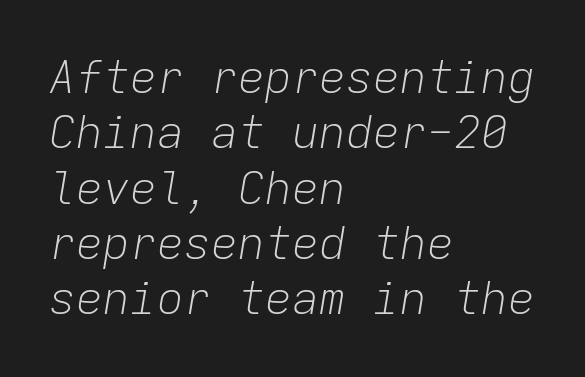
The image shows 45 px light type, italic (leaning right), monospaced; set left-aligned, line spacing 1.23x, normal letter spacing, not underlined; low stroke contrast and a medium x-height.
